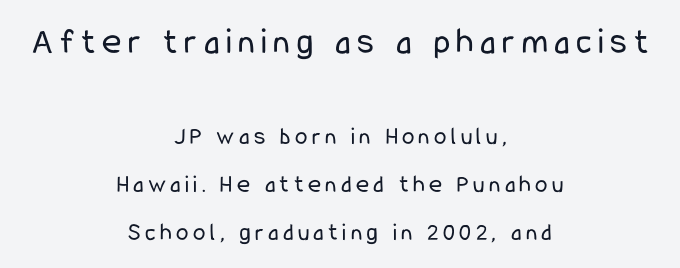
Characters remain perfectly vertical along every line. The face used here is proportionally spaced, like ordinary book or web type. Type without underlining. The lines in this sample share a center point and differ in where they start and stop. This block would shrink considerably if given ordinary leading; it's expanded now. No letter is thick-stroked: the sample isn't bold.
